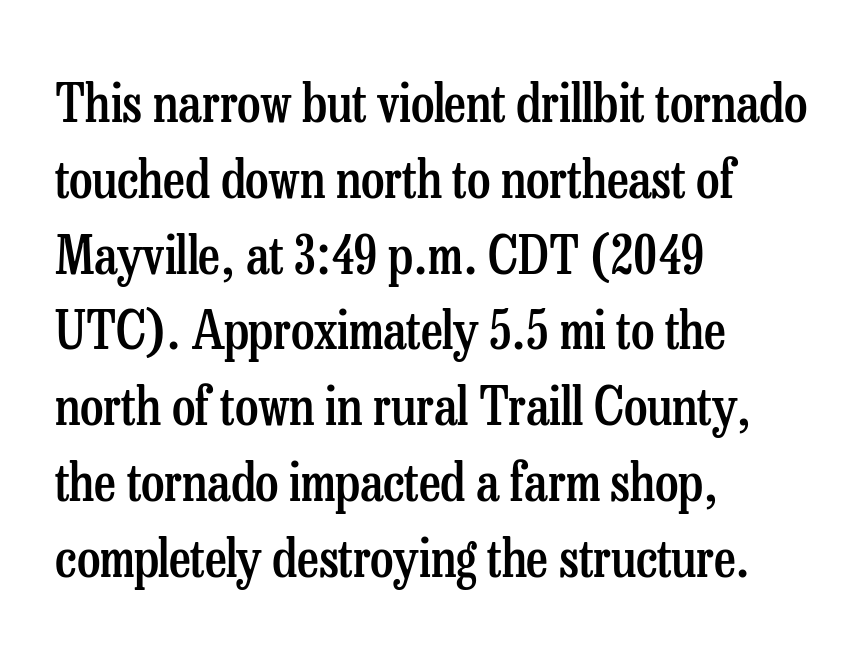
The image shows 53 px semibold, condensed serif type, upright; set left-aligned, normal line spacing (1.43x), normal letter spacing, not underlined; low stroke contrast and a medium x-height.
